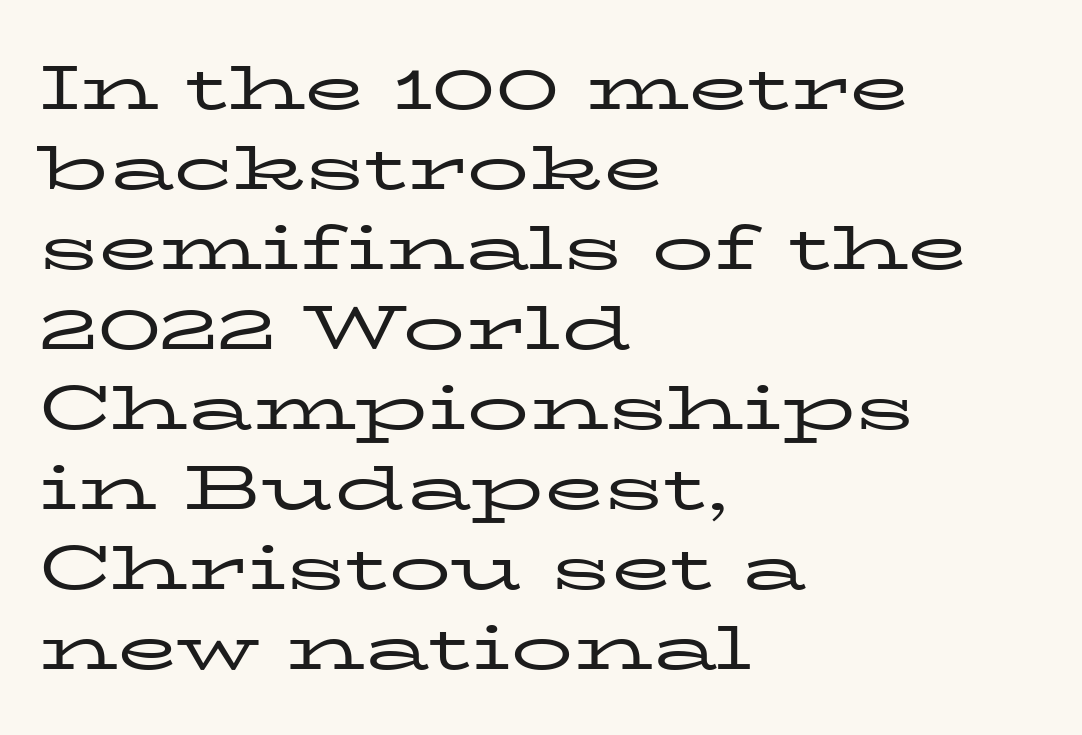
No letter is thick-stroked: the sample isn't bold. You could not count columns in this text — the font is proportionally spaced. Are there feet on the stems? There are — it's a serif. Unlike italic type, these characters show no tilt at all. Nothing unusual about the tracking: characters are spaced as the font intends.
